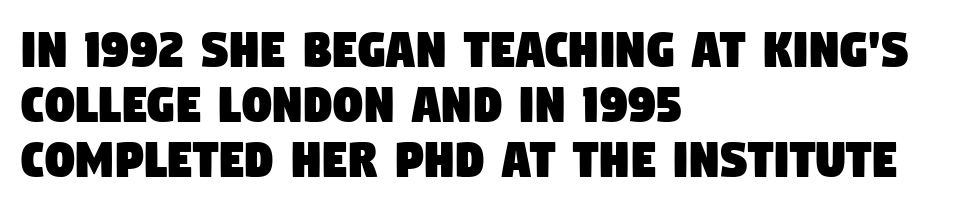
Whoever set this chose condensed vertical rhythm over breathing room. A bare baseline throughout the passage. The rendering uses natural spacing where letterforms have individual widths. The rendering keeps characters at their native spacing.
